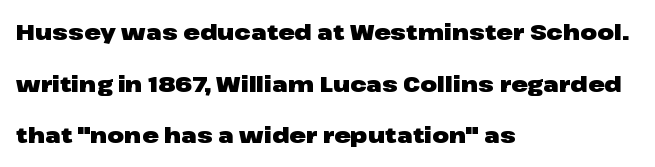
The image shows 22 px bold type, upright; set left-aligned, loose line spacing (2.35x), normal letter spacing, not underlined.
